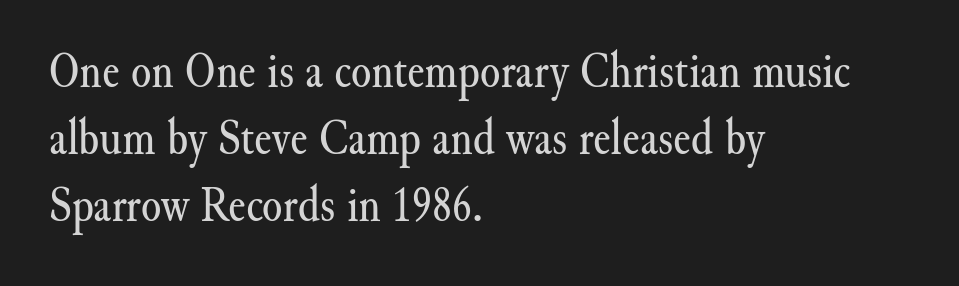
The zone under the glyphs is completely vacant. Bold? No — there's no thickening of the strokes. What kind of face is this? One with serifs. A typesetter would call this leading conventional body-copy spacing. This sample uses an upright cut, with every glyph sitting square on the baseline.
